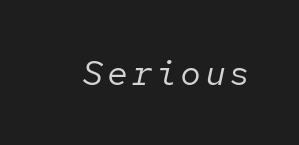
Q: Is the text bold? A: No.
Q: Is the text italic (slanted)? A: Yes, it leans right by about 12 degrees.
Q: Is the text underlined? A: No.
Q: Width (condensed, normal, or wide)? A: Normal.
Q: Stroke contrast? A: Low.
Q: x-height? A: Medium.
Q: Monospaced? A: Yes.
